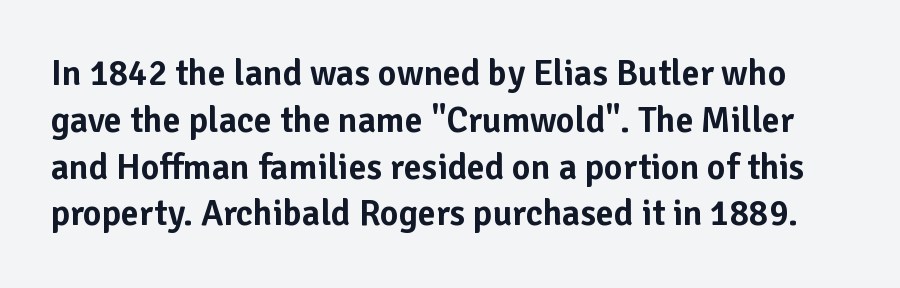
The image shows 36 px sans-serif type, upright; set normal line spacing (1.3x), normal letter spacing, not underlined; low stroke contrast and a medium x-height.
